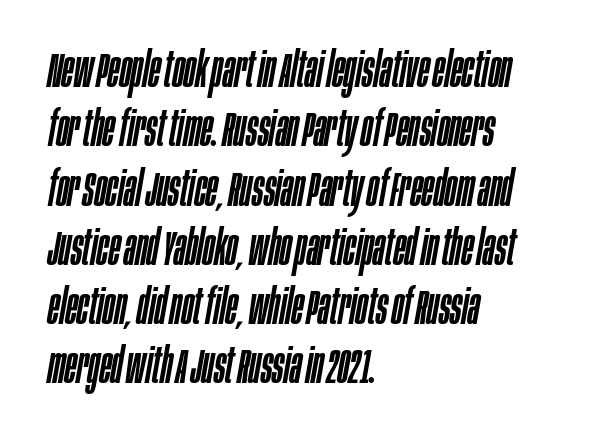
Descenders hang freely into open space. Is this a fixed-width face? No — the glyphs have proportional, varying widths. The glyphs look as if they've been sheared to an angle. If you drew a ruler down the left edge, every line would touch it. Letter spacing: default.
